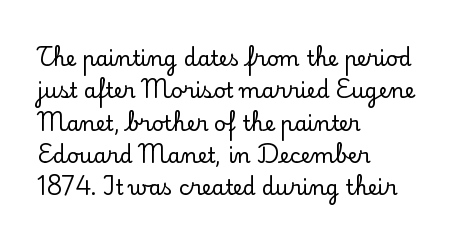
The image shows 21 px text type, upright; set left-aligned, normal line spacing (1.54x), normal letter spacing, not underlined.
